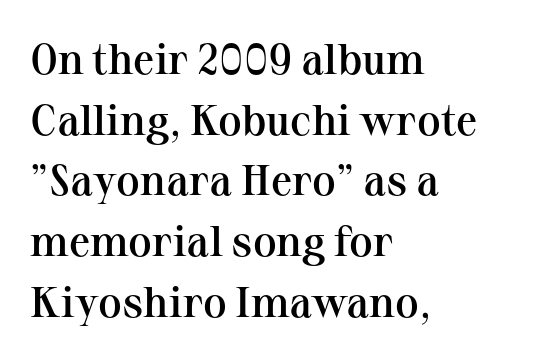
The image shows 43 px semibold serif type, upright; set left-aligned, normal line spacing (1.41x), normal letter spacing, not underlined; medium stroke contrast and a medium x-height.
